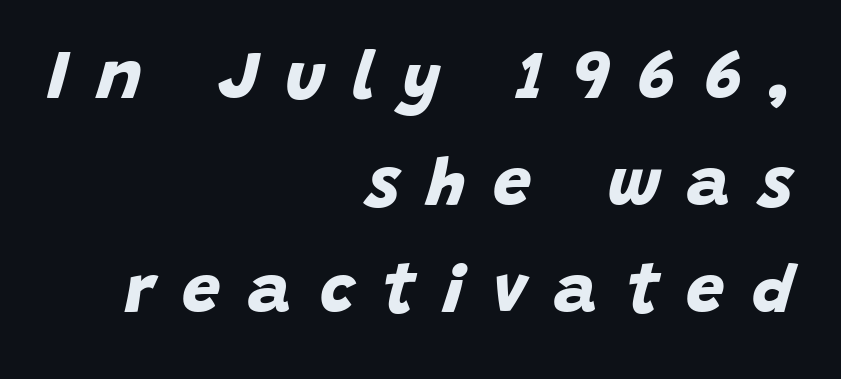
{"serif": "no", "bold": "yes", "weight": "bold", "width": "normal", "stroke_contrast": "low", "x_height": "large", "monospaced": "no", "underline": "no", "align": "right", "line_spacing": "normal", "line_spacing_ratio": 1.57, "letter_spacing": "wide", "letter_spacing_em": 0.41, "glyph_px": 68}
